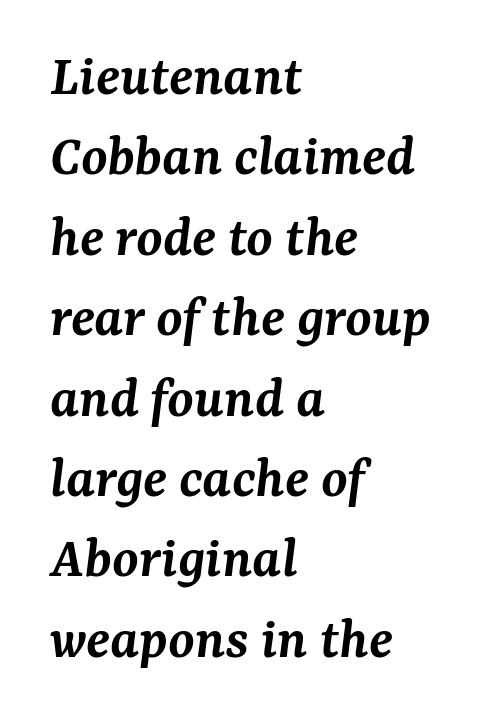
What weight is shown? A semibold, between regular and bold. Would a proofreader flag this as italicized? Yes. The passage shown is not underscored anywhere. I'd call this a serif setting — the letters wear small feet. Observe the ordinary spacing: letters are neighbours, not strangers. Where is the straight margin? On the left.
